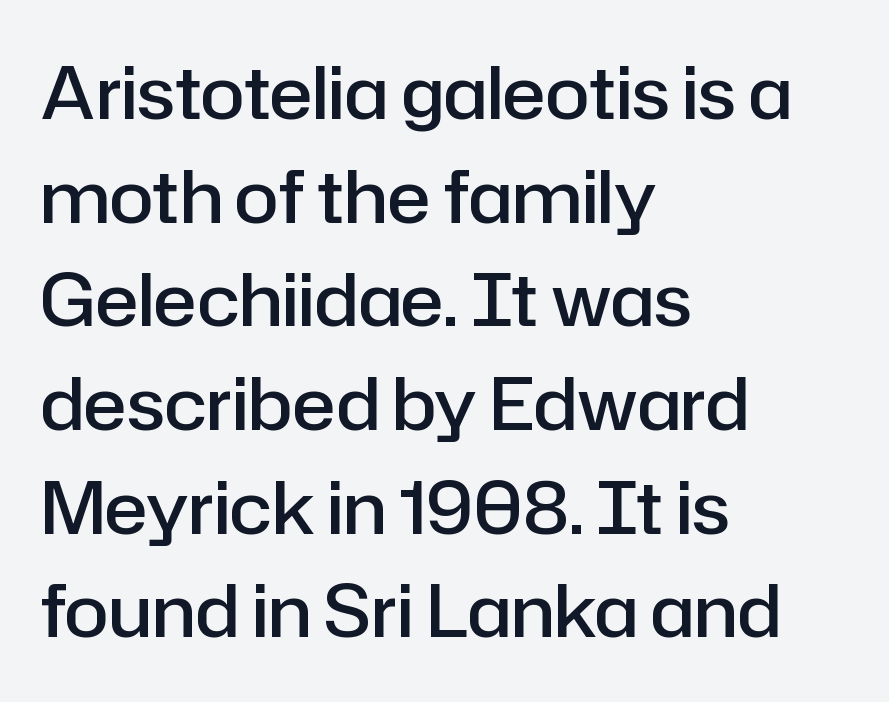
{"serif": "no", "italic": "no", "bold": "semi", "weight": "semibold", "width": "normal", "stroke_contrast": "low", "x_height": "medium", "monospaced": "no", "underline": "no", "align": "left", "line_spacing": "normal", "line_spacing_ratio": 1.44, "letter_spacing": "normal", "letter_spacing_em": 0.0, "glyph_px": 72}
